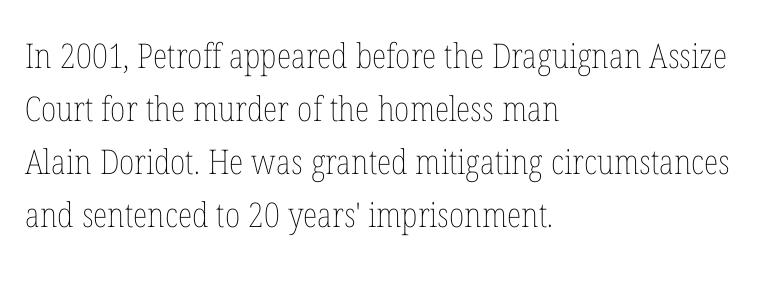
The image shows 34 px thin, condensed type, upright; set left-aligned, normal line spacing (1.56x), normal letter spacing, not underlined; low stroke contrast and a medium x-height.
